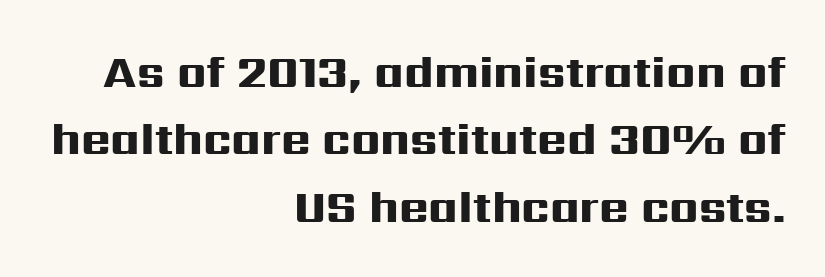
{"serif": "no", "italic": "no", "bold": "yes", "weight": "heavy", "width": "wide", "stroke_contrast": "high", "x_height": "medium", "monospaced": "no", "underline": "no", "align": "right", "line_spacing": "normal", "line_spacing_ratio": 1.5, "letter_spacing": "normal", "letter_spacing_em": 0.0, "glyph_px": 45}
